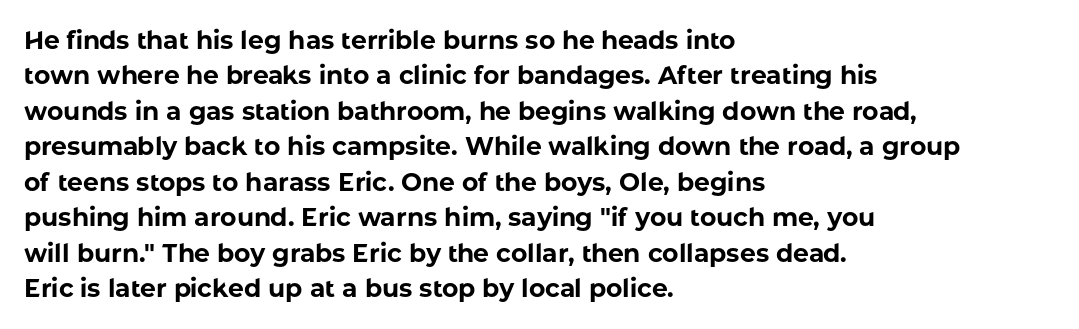
{"italic": "no", "bold": "yes", "underline": "no", "align": "left", "line_spacing": "normal", "line_spacing_ratio": 1.42, "letter_spacing": "normal", "letter_spacing_em": 0.0, "glyph_px": 25}
